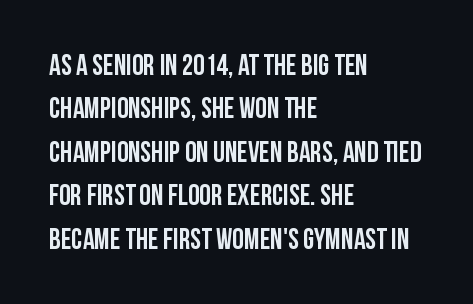
{"serif": "no", "italic": "no", "width": "condensed", "stroke_contrast": "low", "x_height": "large", "monospaced": "no", "underline": "no", "align": "left", "line_spacing": "normal", "line_spacing_ratio": 1.5, "letter_spacing": "normal", "letter_spacing_em": 0.0, "glyph_px": 29}
